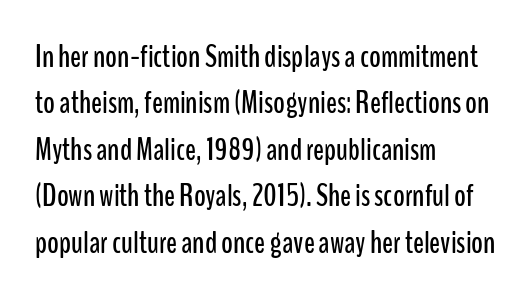
Anything drawn beneath the words? Only blank space. No italicization has been applied; the sample stays upright. The passage is arranged the way most books set body copy — flush left. The rendering shows plain stroke endings on the letterforms — a sans-serif design. Character widths vary here, with narrow letters taking less room than wide ones.
